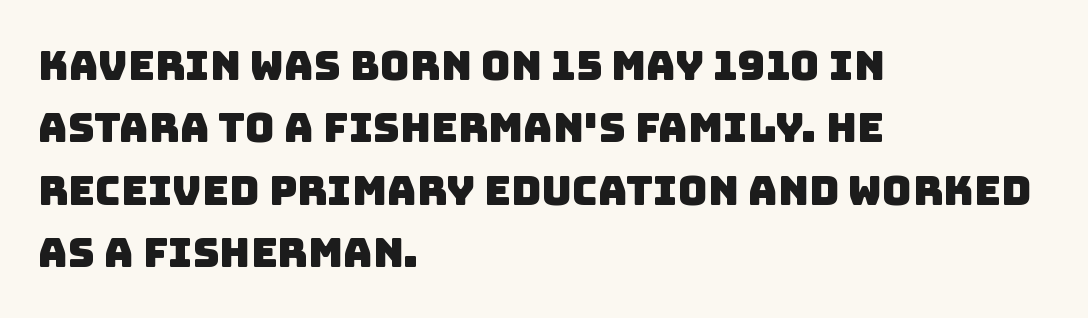
The image shows 41 px sans-serif type; set left-aligned, normal line spacing (1.52x), normal letter spacing, not underlined; low stroke contrast and a large x-height.
